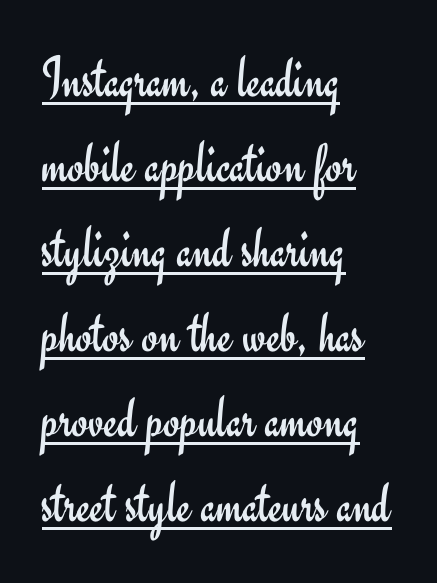
Q: Is the text bold? A: No.
Q: Is the text italic (slanted)? A: Yes.
Q: Is the typeface a serif or a sans-serif typeface? A: Sans-serif.
Q: Is the text underlined? A: Yes.
Q: How is the paragraph aligned? A: Left-aligned.
Q: Is the spacing between letters normal or unusually wide? A: Normal.
Q: Is the spacing between lines tight, normal or loose? A: Normal.
Q: Width (condensed, normal, or wide)? A: Normal.
Q: Stroke contrast? A: Low.
Q: x-height? A: Small.
Q: Monospaced? A: No.
